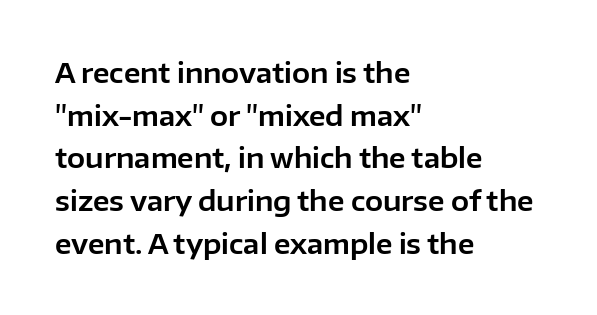
{"italic": "no", "underline": "no", "align": "left", "line_spacing": "normal", "line_spacing_ratio": 1.58, "letter_spacing": "normal", "letter_spacing_em": 0.0, "glyph_px": 27}
